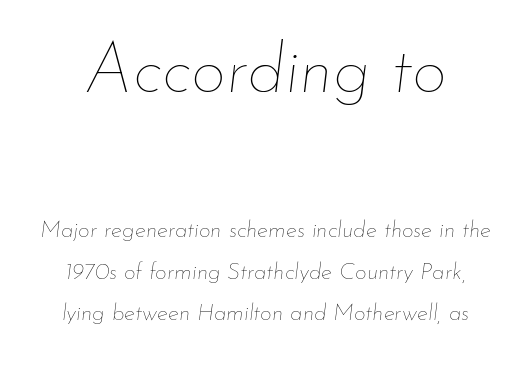
The image shows 69 px thin type, italic (leaning right); set line spacing 1.8x, normal letter spacing, not underlined; the first (top) block is 3.0x larger; low stroke contrast and a small x-height.
